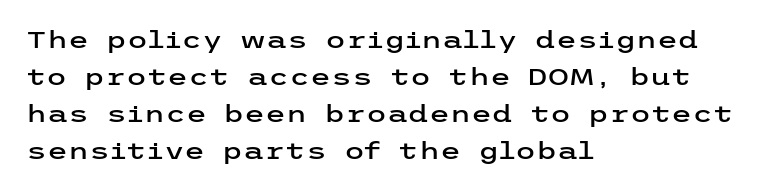
Q: Is the text italic (slanted)? A: No, it is upright.
Q: Is the text underlined? A: No.
Q: How is the paragraph aligned? A: Left-aligned.
Q: Is the spacing between letters normal or unusually wide? A: Normal.
Q: Is the spacing between lines tight, normal or loose? A: Normal.
